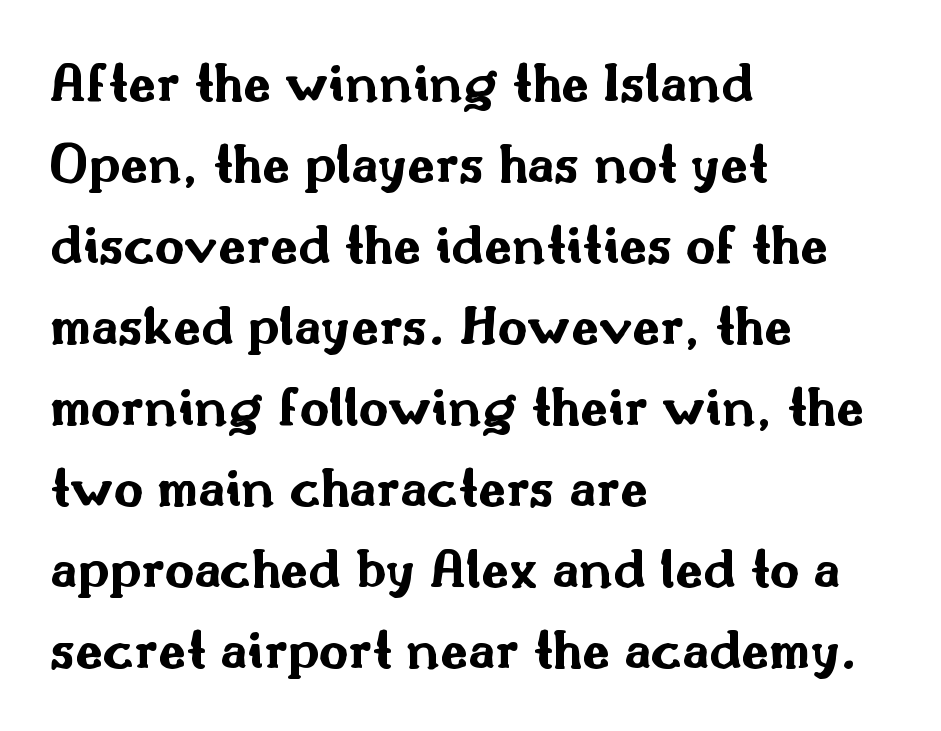
Q: Is the text bold? A: Yes.
Q: Is the text italic (slanted)? A: No, it is upright.
Q: Is the typeface a serif or a sans-serif typeface? A: Sans-serif.
Q: Is the text underlined? A: No.
Q: How is the paragraph aligned? A: Left-aligned.
Q: Is the spacing between letters normal or unusually wide? A: Normal.
Q: Is the spacing between lines tight, normal or loose? A: Normal.
Q: Width (condensed, normal, or wide)? A: Wide.
Q: Stroke contrast? A: Medium.
Q: x-height? A: Small.
Q: Monospaced? A: No.
